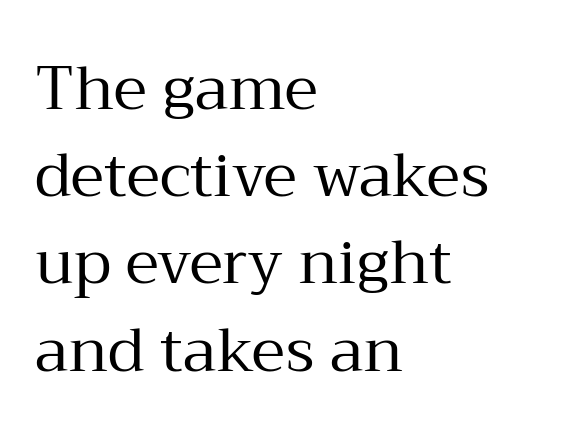
{"serif": "yes", "italic": "no", "bold": "no", "weight": "regular", "width": "normal", "stroke_contrast": "medium", "x_height": "medium", "monospaced": "no", "underline": "no", "align": "left", "line_spacing": "normal", "line_spacing_ratio": 1.43, "letter_spacing": "normal", "letter_spacing_em": 0.0, "glyph_px": 61}
